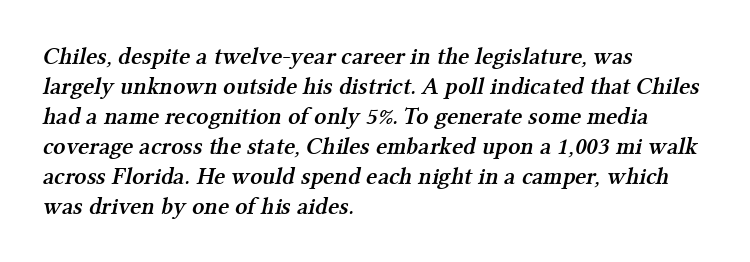
The image shows 24 px text type; set left-aligned, normal line spacing (1.25x), normal letter spacing, not underlined.
